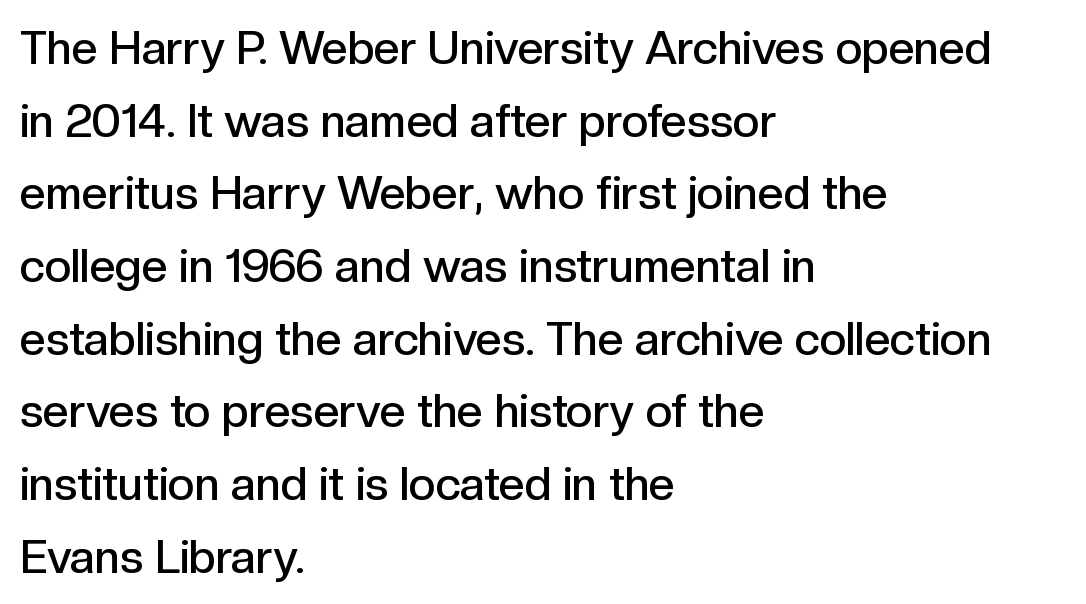
{"serif": "no", "italic": "no", "bold": "semi", "weight": "semibold", "width": "normal", "x_height": "medium", "monospaced": "no", "underline": "no", "align": "left", "line_spacing": "normal", "line_spacing_ratio": 1.58, "letter_spacing": "normal", "letter_spacing_em": 0.0, "glyph_px": 46}
